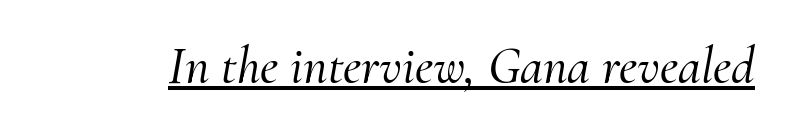
Q: Is the text italic (slanted)? A: Yes, it leans right by about 10 degrees.
Q: Is the typeface a serif or a sans-serif typeface? A: Serif.
Q: Is the text underlined? A: Yes.
Q: Is the spacing between letters normal or unusually wide? A: Normal.
Q: Width (condensed, normal, or wide)? A: Normal.
Q: Stroke contrast? A: Medium.
Q: x-height? A: Small.
Q: Monospaced? A: No.
